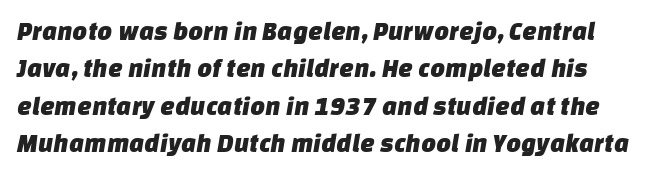
The image shows 26 px text type; set normal line spacing (1.44x), normal letter spacing, not underlined.
